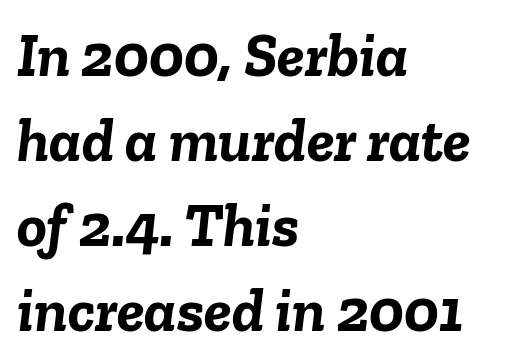
{"italic": "yes", "lean": "right", "slant_degrees": 6, "bold": "yes", "weight": "semibold", "width": "normal", "stroke_contrast": "low", "x_height": "medium", "monospaced": "no", "underline": "no", "align": "left", "line_spacing": "normal", "line_spacing_ratio": 1.37, "letter_spacing": "normal", "letter_spacing_em": 0.0, "glyph_px": 62}
